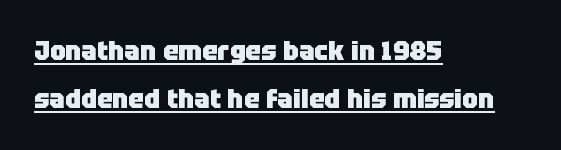
Q: Is the text bold? A: Yes.
Q: Is the text italic (slanted)? A: No, it is upright.
Q: Is the text underlined? A: Yes.
Q: How is the paragraph aligned? A: Left-aligned.
Q: Is the spacing between letters normal or unusually wide? A: Normal.
